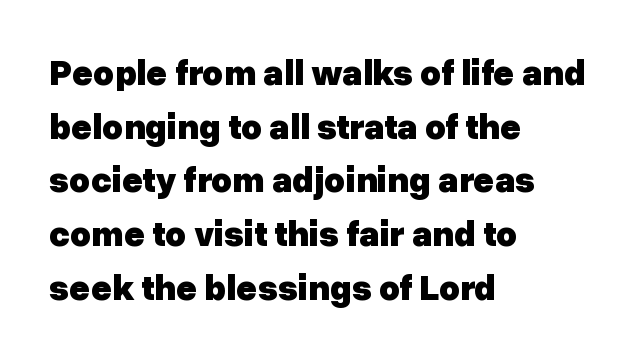
The image shows 36 px heavy sans-serif type, upright; set left-aligned, normal line spacing (1.49x), normal letter spacing, not underlined; low stroke contrast and a medium x-height.
